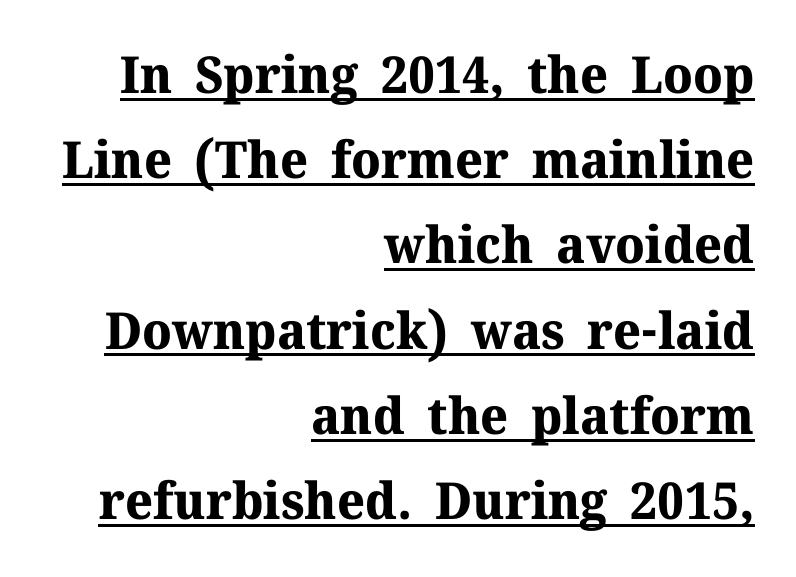
{"serif": "yes", "italic": "no", "bold": "yes", "weight": "bold", "width": "normal", "stroke_contrast": "medium", "x_height": "medium", "monospaced": "no", "underline": "yes", "align": "right", "line_spacing": "normal", "line_spacing_ratio": 1.67, "letter_spacing": "normal", "letter_spacing_em": 0.0, "glyph_px": 51}
